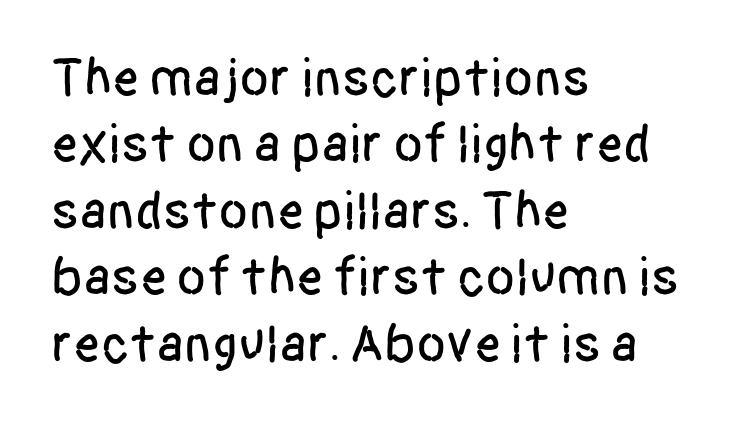
Q: Is the text italic (slanted)? A: No, it is upright.
Q: Is the typeface a serif or a sans-serif typeface? A: Sans-serif.
Q: Is the text underlined? A: No.
Q: How is the paragraph aligned? A: Left-aligned.
Q: Is the spacing between letters normal or unusually wide? A: Normal.
Q: Width (condensed, normal, or wide)? A: Condensed.
Q: Stroke contrast? A: Low.
Q: x-height? A: Large.
Q: Monospaced? A: No.
